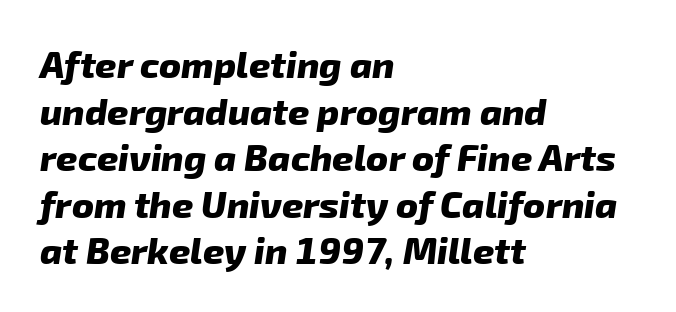
The image shows 37 px heavy sans-serif type; set left-aligned, normal line spacing (1.26x), normal letter spacing, not underlined; low stroke contrast and a medium x-height.
